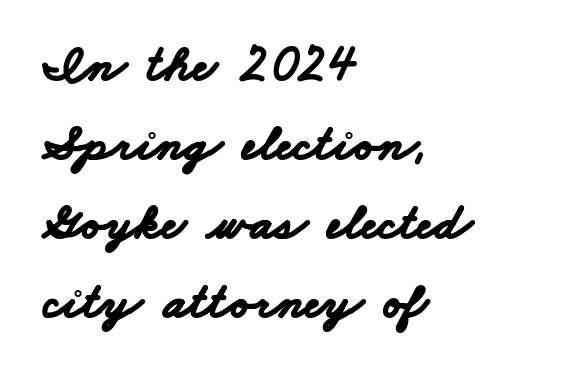
Q: Is the text bold? A: Yes.
Q: Is the typeface a serif or a sans-serif typeface? A: Sans-serif.
Q: Is the text underlined? A: No.
Q: How is the paragraph aligned? A: Left-aligned.
Q: Is the spacing between letters normal or unusually wide? A: Normal.
Q: Is the spacing between lines tight, normal or loose? A: Normal.
Q: Width (condensed, normal, or wide)? A: Wide.
Q: Stroke contrast? A: Low.
Q: x-height? A: Small.
Q: Monospaced? A: No.
